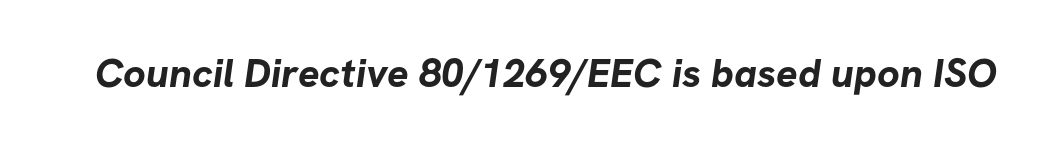
Q: Is the text bold? A: Yes.
Q: Is the typeface a serif or a sans-serif typeface? A: Sans-serif.
Q: Is the text underlined? A: No.
Q: Is the spacing between letters normal or unusually wide? A: Normal.
Q: Width (condensed, normal, or wide)? A: Normal.
Q: Stroke contrast? A: Low.
Q: x-height? A: Medium.
Q: Monospaced? A: No.
